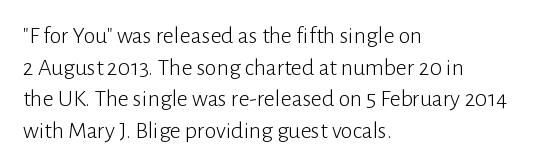
Q: Is the text bold? A: No.
Q: Is the text italic (slanted)? A: No, it is upright.
Q: Is the text underlined? A: No.
Q: How is the paragraph aligned? A: Left-aligned.
Q: Is the spacing between letters normal or unusually wide? A: Normal.
Q: Is the spacing between lines tight, normal or loose? A: Normal.
